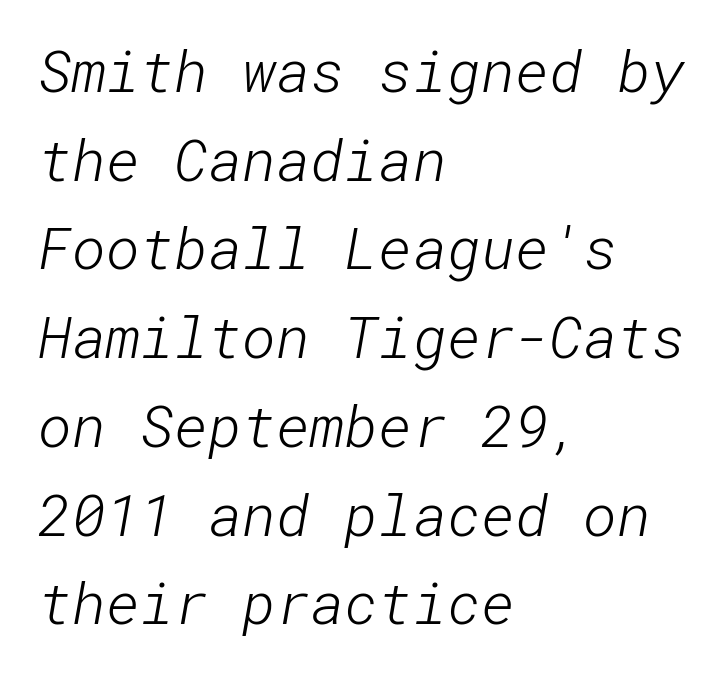
In terms of letterform style, serifs are entirely absent. The rows are spaced the way most documents space them. Is the letter spacing exaggerated? No — it looks like the ordinary default. Is this a heavy cut? Hardly; it is regular or lighter. The space directly below the letters is spotless. The paragraph has a hard left edge and a soft right edge.
